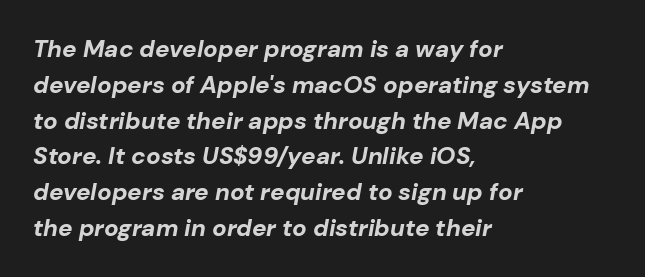
Students, observe: this is what conventionally led text looks like. Yep, that's italic — everything's leaning. Nothing unusual about the tracking: characters are spaced as the font intends. Notice how the passage keeps a crisp vertical edge on the left only.
